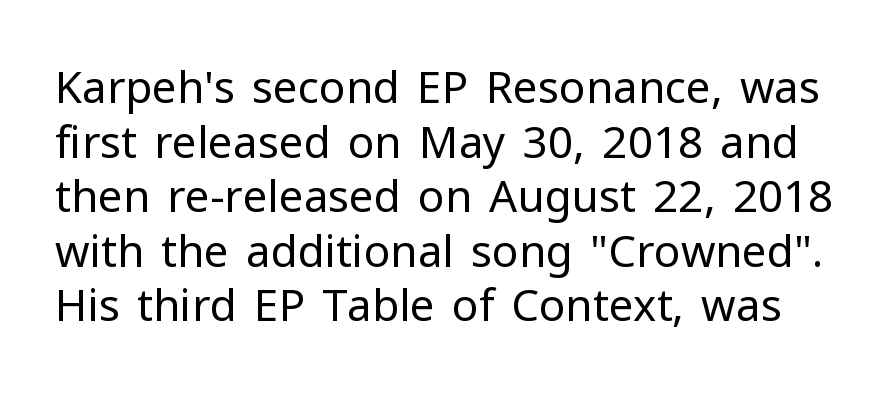
Q: Is the text bold? A: No.
Q: Is the text italic (slanted)? A: No, it is upright.
Q: Is the typeface a serif or a sans-serif typeface? A: Sans-serif.
Q: Is the text underlined? A: No.
Q: Is the spacing between letters normal or unusually wide? A: Normal.
Q: Width (condensed, normal, or wide)? A: Normal.
Q: Stroke contrast? A: Low.
Q: x-height? A: Medium.
Q: Monospaced? A: No.
